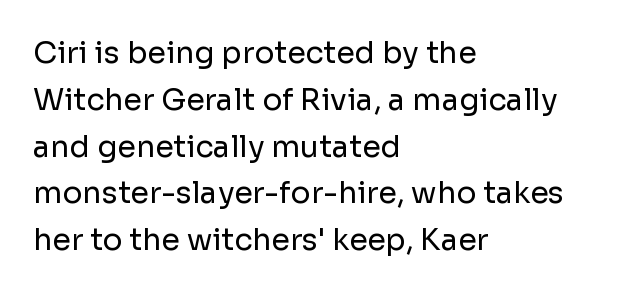
These lines are composed in type without serifs. Where is the straight margin? On the left. One glance says typical: line gaps are just what's usual. This is not heavy type; no bold has been used. Students, note that the glyphs here touch the page at normal intervals. The space beneath each line is pristine and unruled.
